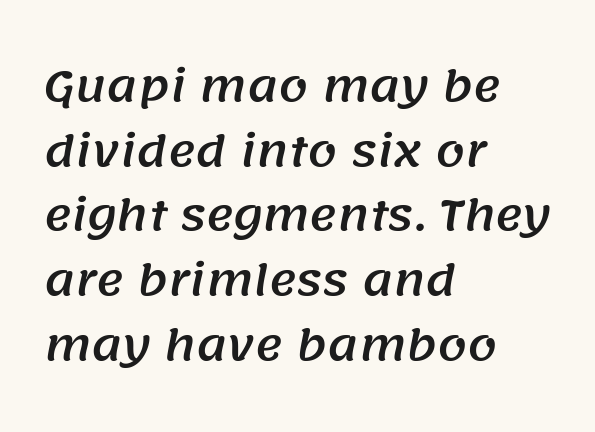
The image shows 42 px sans-serif type; set left-aligned, normal line spacing (1.54x), normal letter spacing, not underlined; medium stroke contrast and a large x-height.
